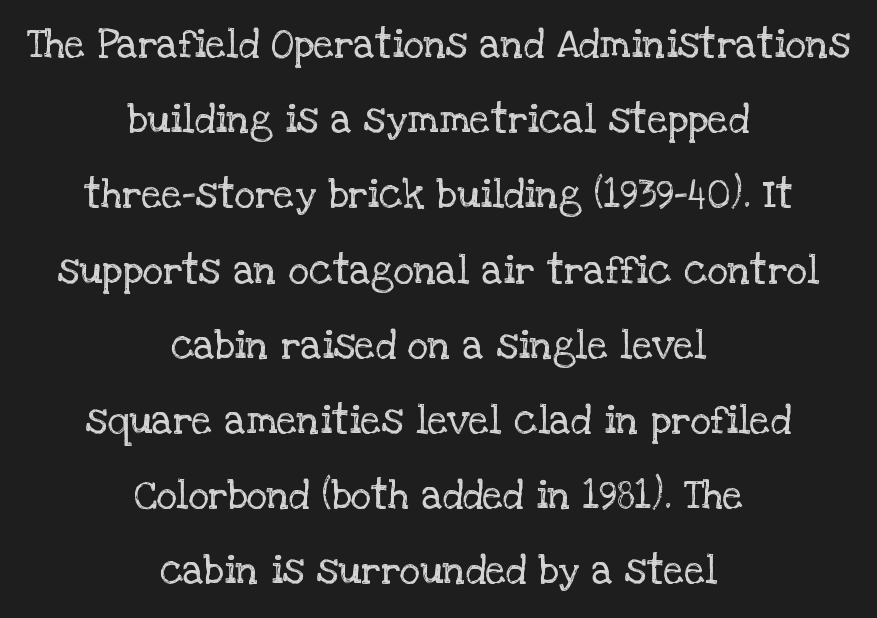
{"serif": "yes", "italic": "no", "bold": "no", "weight": "regular", "width": "normal", "stroke_contrast": "low", "x_height": "large", "monospaced": "no", "underline": "no", "align": "center", "line_spacing_ratio": 1.88, "letter_spacing": "normal", "letter_spacing_em": 0.0, "glyph_px": 40}
